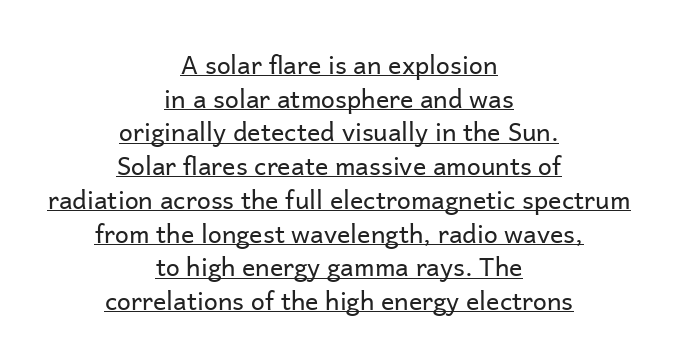
{"italic": "no", "bold": "no", "underline": "yes", "align": "center", "line_spacing": "normal", "line_spacing_ratio": 1.35, "letter_spacing": "normal", "letter_spacing_em": 0.0, "glyph_px": 25}
